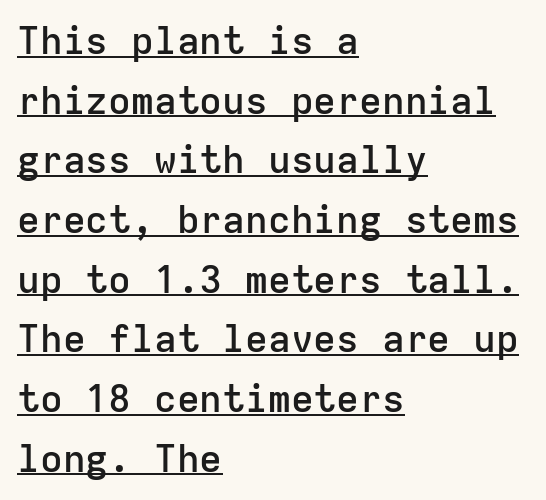
The image shows 38 px semibold sans-serif type, upright, monospaced; set left-aligned, normal line spacing (1.57x), normal letter spacing, underlined; low stroke contrast and a medium x-height.
